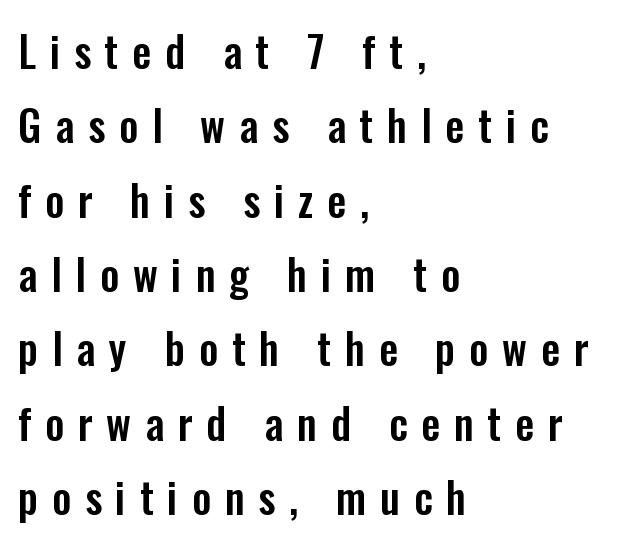
Q: Is the text italic (slanted)? A: No, it is upright.
Q: Is the typeface a serif or a sans-serif typeface? A: Sans-serif.
Q: Is the text underlined? A: No.
Q: How is the paragraph aligned? A: Left-aligned.
Q: Is the spacing between letters normal or unusually wide? A: Unusually wide.
Q: Width (condensed, normal, or wide)? A: Condensed.
Q: Stroke contrast? A: Low.
Q: x-height? A: Medium.
Q: Monospaced? A: No.
